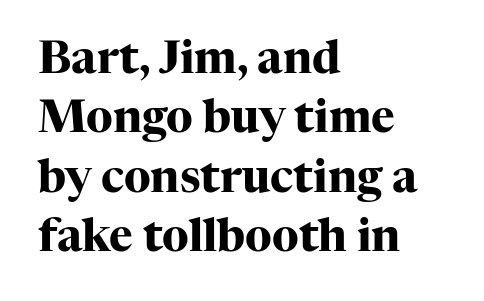
Rule under the text: the space is simply empty. The face used here is seriffed, in the tradition of book romans. If you drew a line through each stem, it would be perfectly vertical. The typesetter chose a ragged-right arrangement here. Bold? Absolutely — the strokes are thick and heavy.
